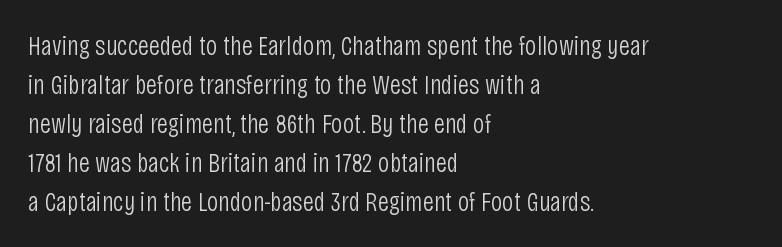
{"serif": "no", "italic": "no", "bold": "no", "weight": "light", "width": "condensed", "stroke_contrast": "low", "x_height": "large", "monospaced": "no", "underline": "no", "align": "left", "line_spacing": "normal", "line_spacing_ratio": 1.39, "letter_spacing": "normal", "letter_spacing_em": 0.0, "glyph_px": 28}
